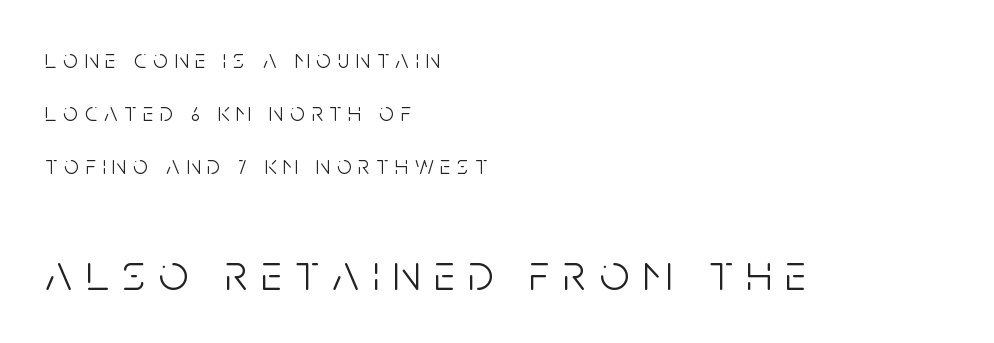
{"serif": "no", "italic": "no", "bold": "no", "weight": "light", "width": "condensed", "stroke_contrast": "low", "x_height": "large", "monospaced": "no", "underline": "no", "align": "left", "line_spacing": "loose", "line_spacing_ratio": 2.03, "letter_spacing": "wide", "letter_spacing_em": 0.26, "larger_block": "second", "size_ratio": 2.0, "glyph_px": 52}
